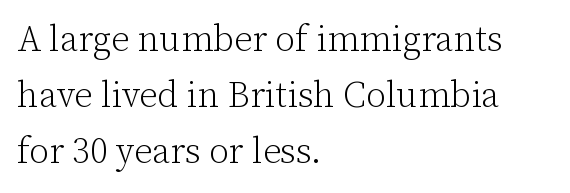
The image shows 36 px light serif type, upright; set left-aligned, normal line spacing (1.55x), normal letter spacing, not underlined; low stroke contrast and a medium x-height.
